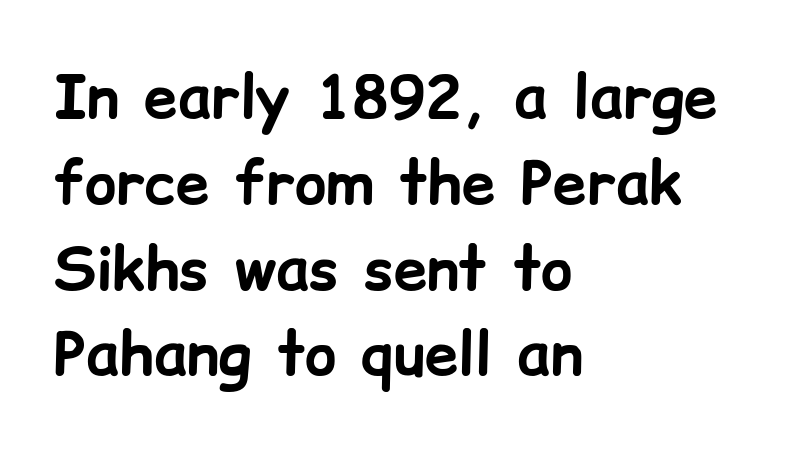
{"serif": "no", "italic": "no", "bold": "yes", "weight": "bold", "width": "normal", "stroke_contrast": "low", "x_height": "medium", "monospaced": "no", "underline": "no", "align": "left", "line_spacing": "normal", "line_spacing_ratio": 1.43, "letter_spacing": "normal", "letter_spacing_em": 0.0, "glyph_px": 60}
